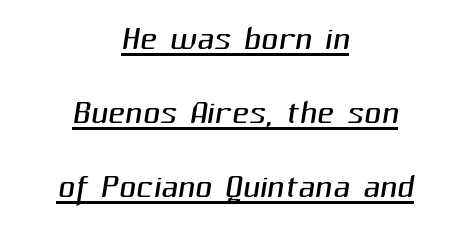
The image shows 47 px light sans-serif type; set centered, normal line spacing (1.57x), normal letter spacing, underlined; medium stroke contrast and a medium x-height.
